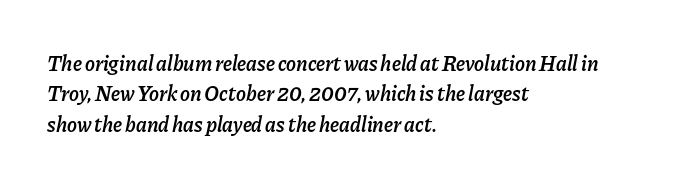
Q: Is the text bold? A: Semi-bold.
Q: Is the text italic (slanted)? A: Yes, it leans right by about 11 degrees.
Q: Is the text underlined? A: No.
Q: How is the paragraph aligned? A: Left-aligned.
Q: Is the spacing between letters normal or unusually wide? A: Normal.
Q: Is the spacing between lines tight, normal or loose? A: Normal.
